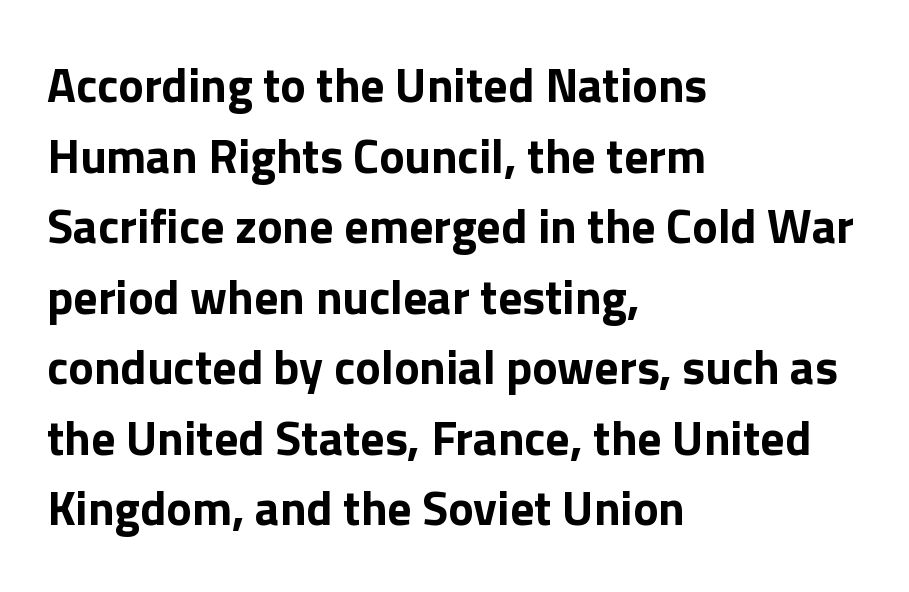
{"serif": "no", "italic": "no", "bold": "yes", "weight": "bold", "width": "normal", "stroke_contrast": "low", "x_height": "medium", "monospaced": "no", "underline": "no", "align": "left", "line_spacing": "normal", "line_spacing_ratio": 1.47, "letter_spacing": "normal", "letter_spacing_em": 0.0, "glyph_px": 48}
